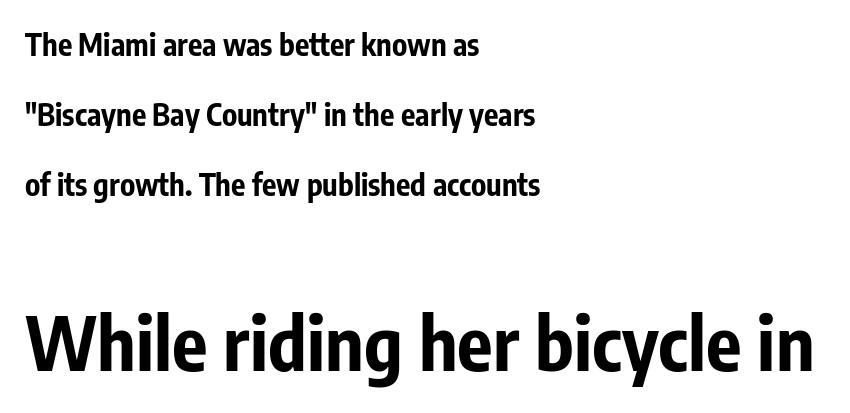
{"serif": "no", "italic": "no", "bold": "yes", "weight": "bold", "width": "condensed", "stroke_contrast": "low", "x_height": "medium", "monospaced": "no", "underline": "no", "align": "left", "line_spacing": "loose", "line_spacing_ratio": 2.33, "letter_spacing": "normal", "letter_spacing_em": 0.0, "larger_block": "second", "size_ratio": 2.47, "glyph_px": 74}
